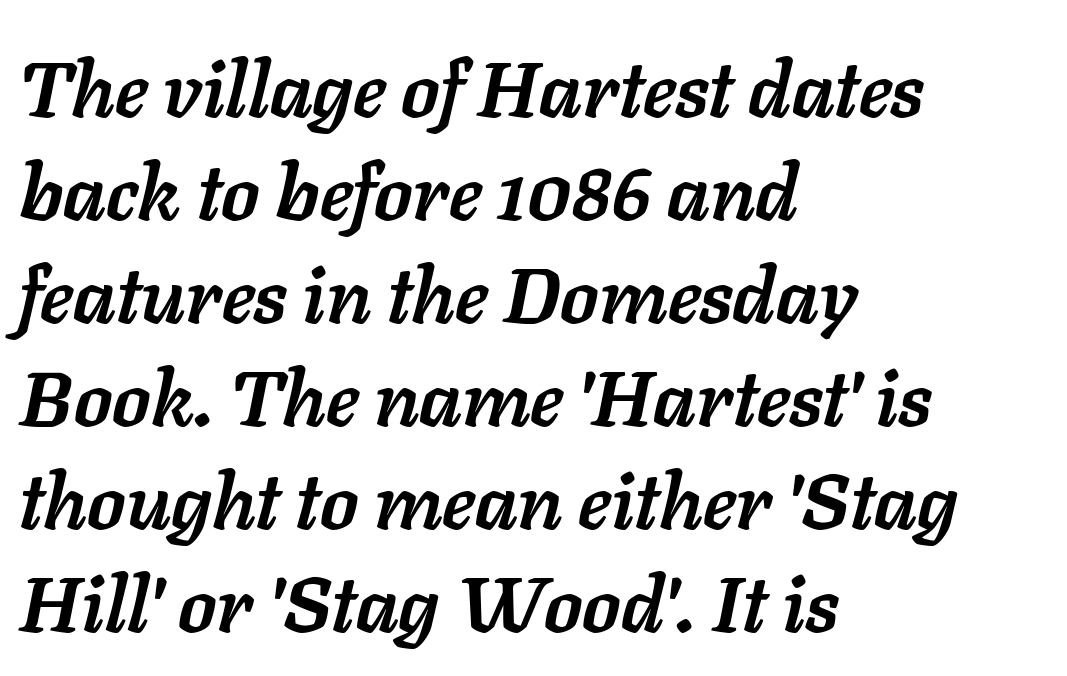
The lines in this sample share a left origin and differ only in where they stop. Anything drawn beneath the words? Only blank space. The rows are spaced the way most documents space them. The rendering uses a bold face; every stroke is thick and dark. Yep, that's italic — everything's leaning. Between one letter and the next there's only the usual sliver of space.
